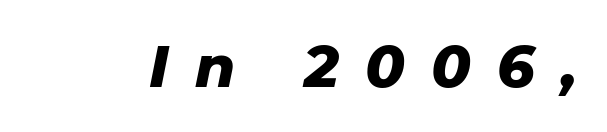
There's an unmistakable incline to the writing here. Underline: absent. There is plenty of visible air inserted between adjacent glyphs. Weight check: bold — yes, fully. You could not count columns in this text — the font is proportionally spaced.
